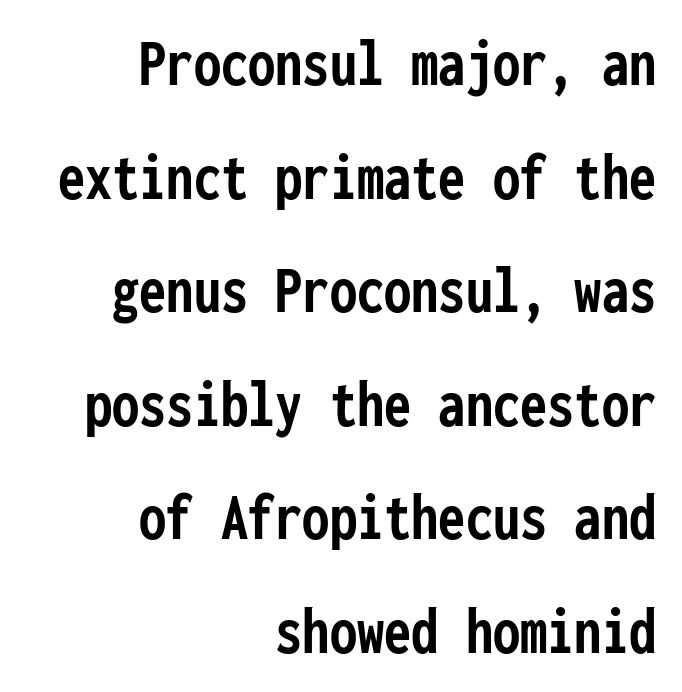
The image shows 68 px semibold, condensed sans-serif type, upright, monospaced; set right-aligned, normal line spacing (1.67x), normal letter spacing, not underlined; low stroke contrast and a medium x-height.
